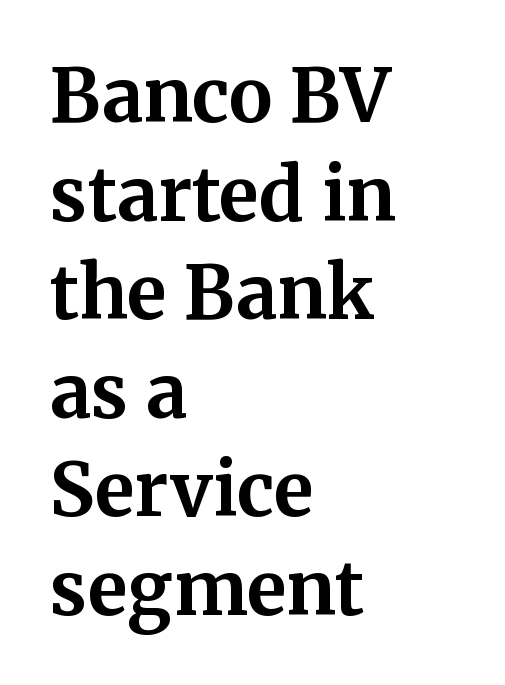
The font family rendered here belongs to the serif group. The line-height multiplier appears to be the usual default. The face used here is rendered with its standard letterfit. Proportional: the letters do not fall into vertical columns. Visually the block forms a straight wall on the left and a jagged coastline on the right.
